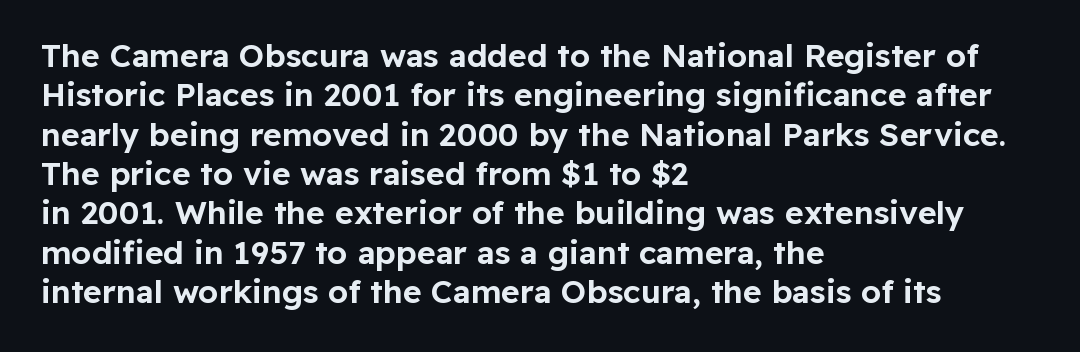
{"serif": "no", "italic": "no", "width": "normal", "stroke_contrast": "low", "x_height": "medium", "monospaced": "no", "underline": "no", "align": "left", "line_spacing_ratio": 1.23, "letter_spacing": "normal", "letter_spacing_em": 0.0, "glyph_px": 32}
